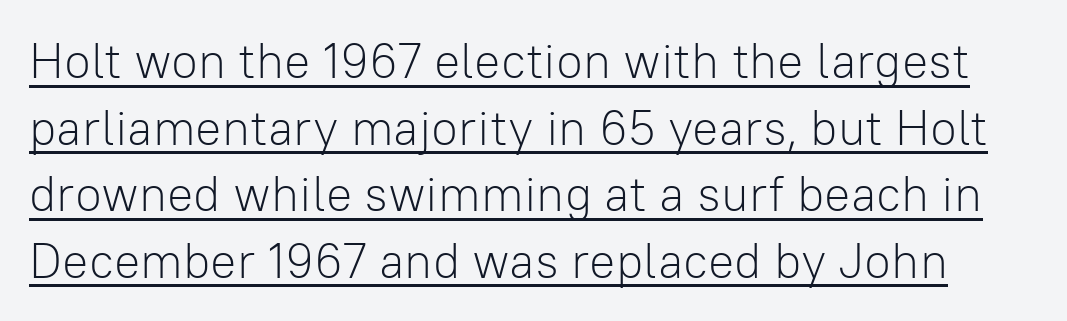
{"serif": "no", "italic": "no", "bold": "no", "weight": "light", "width": "normal", "stroke_contrast": "low", "x_height": "medium", "monospaced": "no", "underline": "yes", "line_spacing": "normal", "line_spacing_ratio": 1.36, "letter_spacing": "normal", "letter_spacing_em": 0.0, "glyph_px": 49}
